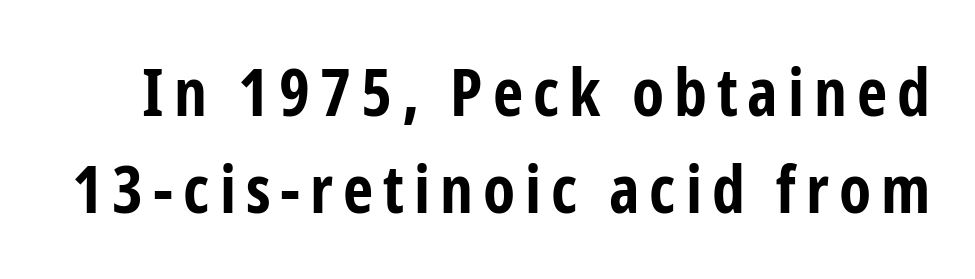
Q: Is the text bold? A: Yes.
Q: Is the text italic (slanted)? A: No, it is upright.
Q: Is the typeface a serif or a sans-serif typeface? A: Sans-serif.
Q: Is the text underlined? A: No.
Q: Is the spacing between lines tight, normal or loose? A: Normal.
Q: Width (condensed, normal, or wide)? A: Condensed.
Q: Stroke contrast? A: Low.
Q: x-height? A: Medium.
Q: Monospaced? A: No.
